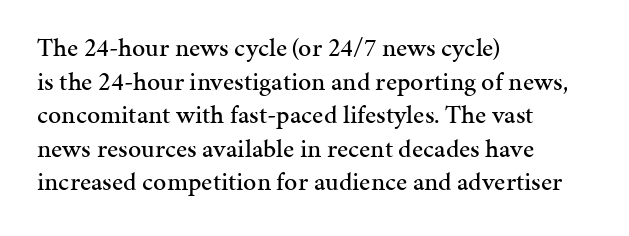
The zone under the glyphs is completely vacant. Line starts are locked; line ends wander. Look at the tracking — it's just the regular setting, nothing added. Horizontal bands of white between lines are of average thickness.
